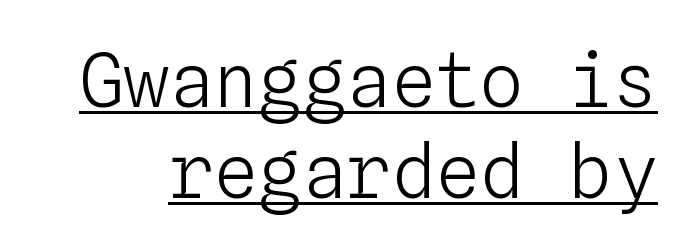
Q: Is the text bold? A: No.
Q: Is the text italic (slanted)? A: No, it is upright.
Q: Is the text underlined? A: Yes.
Q: Is the spacing between letters normal or unusually wide? A: Normal.
Q: Width (condensed, normal, or wide)? A: Normal.
Q: Stroke contrast? A: Low.
Q: x-height? A: Medium.
Q: Monospaced? A: Yes.
